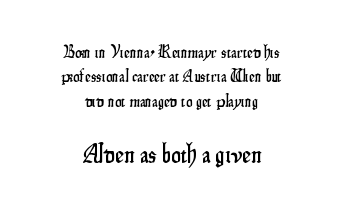
Q: Is the text italic (slanted)? A: No, it is upright.
Q: Is the text underlined? A: No.
Q: How is the paragraph aligned? A: Centered.
Q: Is the spacing between letters normal or unusually wide? A: Normal.
Q: Is the spacing between lines tight, normal or loose? A: Normal.
Q: Which block of text is set in a larger size, the first (top) or the second (bottom)? A: The second (bottom) one.
